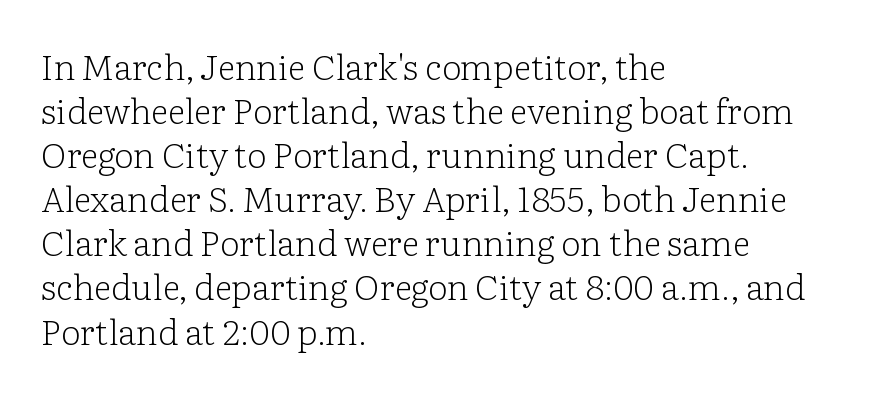
Q: Is the text bold? A: No.
Q: Is the text italic (slanted)? A: No, it is upright.
Q: Is the typeface a serif or a sans-serif typeface? A: Serif.
Q: Is the text underlined? A: No.
Q: How is the paragraph aligned? A: Left-aligned.
Q: Is the spacing between letters normal or unusually wide? A: Normal.
Q: Is the spacing between lines tight, normal or loose? A: Normal.
Q: Width (condensed, normal, or wide)? A: Normal.
Q: Stroke contrast? A: Low.
Q: x-height? A: Medium.
Q: Monospaced? A: No.
